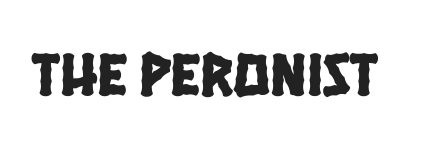
The image shows 61 px condensed sans-serif type; set normal letter spacing, not underlined; low stroke contrast and a large x-height.
